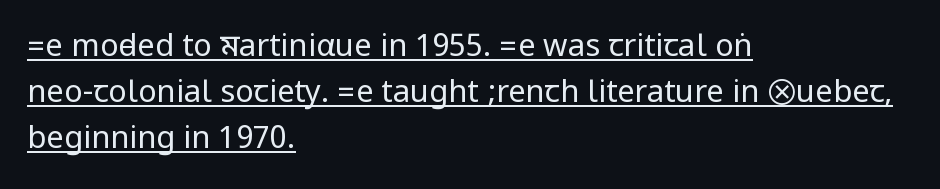
Stroke thickness stays within the range of a standard reading face or lighter. The ragged edge is on the right, which tells us the setting is flush left. The sample's only ornament is a line tracing under the words. Standard letterfit; no display-style spreading of the glyphs. The letters carry no serifs — their stems end cleanly without finishing strokes.
